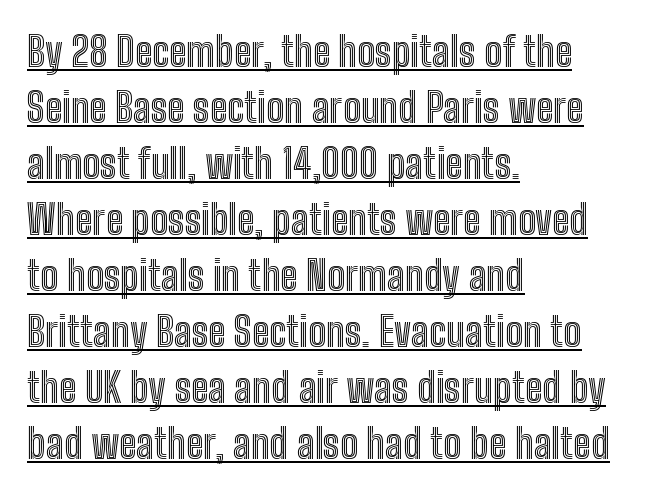
Q: Is the text italic (slanted)? A: No, it is upright.
Q: Is the text underlined? A: Yes.
Q: How is the paragraph aligned? A: Left-aligned.
Q: Is the spacing between letters normal or unusually wide? A: Normal.
Q: Is the spacing between lines tight, normal or loose? A: Normal.
Q: Width (condensed, normal, or wide)? A: Condensed.
Q: x-height? A: Medium.
Q: Monospaced? A: No.
